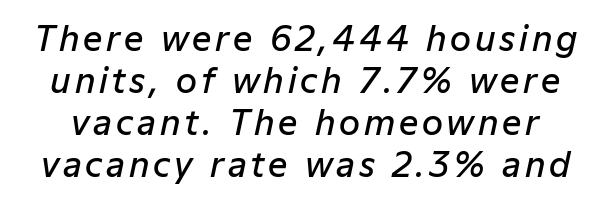
The passage shown is typed in a proportional face where columns would drift. Typesetter's note: demi weight, one step under bold. An italicized treatment has been applied to the whole sample. The baseline area is clear.
